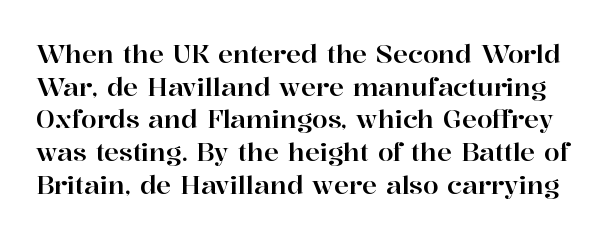
{"italic": "no", "underline": "no", "line_spacing": "normal", "line_spacing_ratio": 1.31, "letter_spacing": "normal", "letter_spacing_em": 0.0, "glyph_px": 25}
